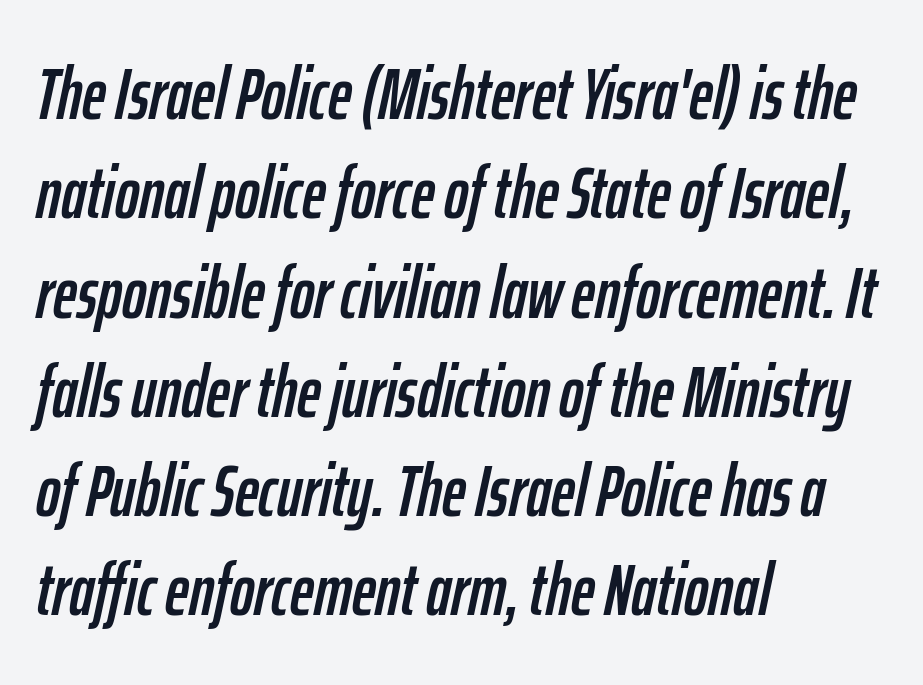
The image shows 73 px condensed type, italic (leaning right); set left-aligned, normal line spacing (1.36x), normal letter spacing, not underlined; low stroke contrast and a medium x-height.
